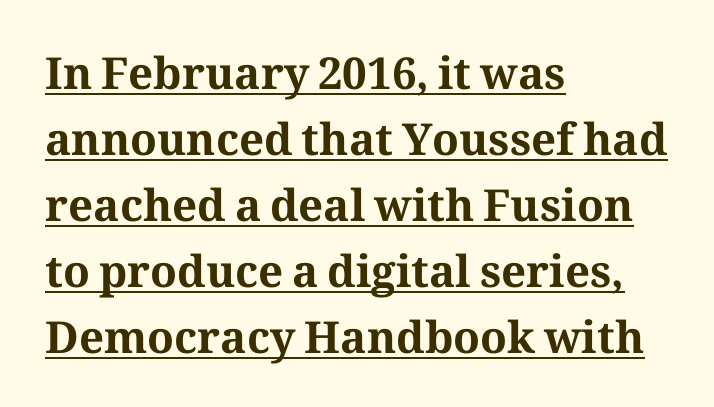
Q: Is the text bold? A: Yes.
Q: Is the text italic (slanted)? A: No, it is upright.
Q: Is the typeface a serif or a sans-serif typeface? A: Serif.
Q: Is the text underlined? A: Yes.
Q: How is the paragraph aligned? A: Left-aligned.
Q: Is the spacing between letters normal or unusually wide? A: Normal.
Q: Is the spacing between lines tight, normal or loose? A: Normal.
Q: Width (condensed, normal, or wide)? A: Normal.
Q: Stroke contrast? A: Medium.
Q: x-height? A: Medium.
Q: Monospaced? A: No.
